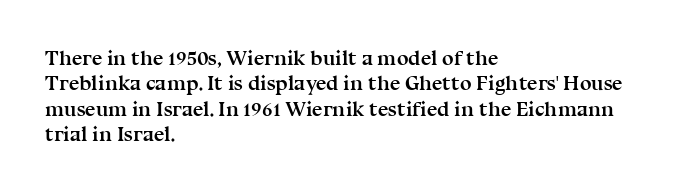
The gaps between neighbouring characters are ordinary and unremarkable. Heavy, bold letterforms. Posture: straight, roman, zero tilt. Caption: multi-line text, flush left, ragged right. Clear beneath every line of the passage.
